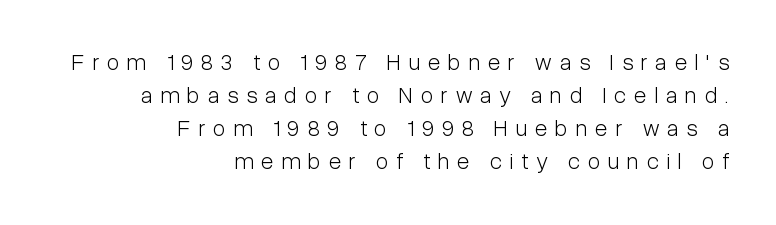
The image shows 23 px text type, upright; set right-aligned, normal line spacing (1.43x), unusually wide letter spacing (+0.34 em), not underlined.
